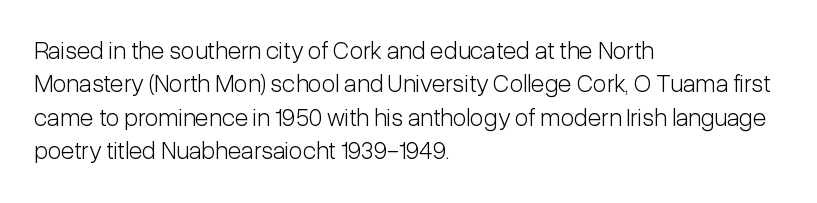
{"italic": "no", "bold": "no", "underline": "no", "align": "left", "line_spacing": "normal", "line_spacing_ratio": 1.34, "letter_spacing": "normal", "letter_spacing_em": 0.0, "glyph_px": 25}
